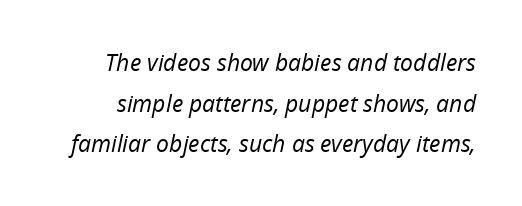
{"italic": "yes", "lean": "right", "slant_degrees": 12, "bold": "no", "underline": "no", "line_spacing_ratio": 1.77, "letter_spacing": "normal", "letter_spacing_em": 0.0, "glyph_px": 23}
